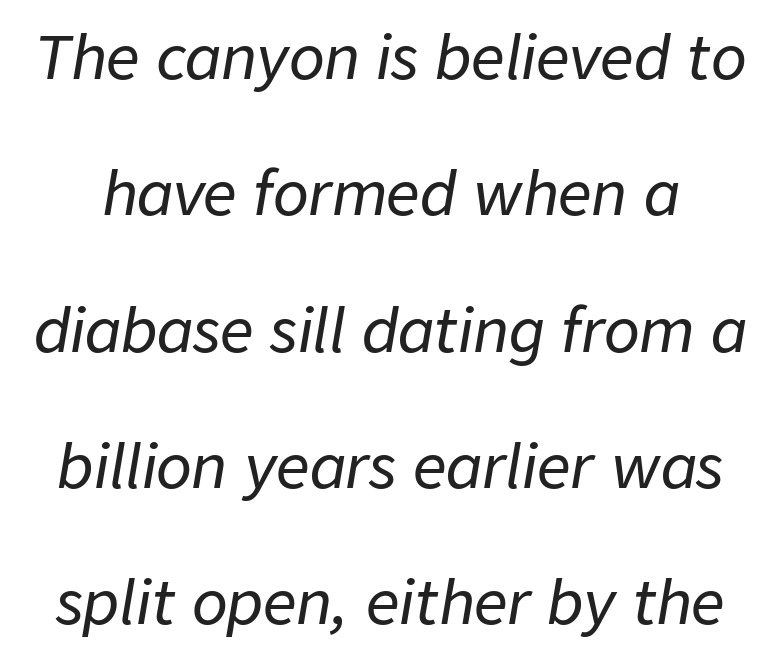
The image shows 59 px text type, italic (leaning right); set loose line spacing (2.31x), normal letter spacing, not underlined; low stroke contrast and a medium x-height.
